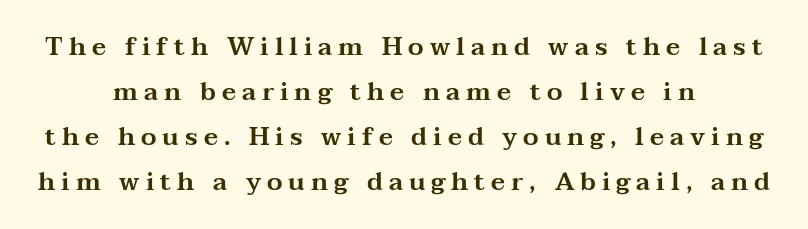
Quick note: underline off. A typesetter would call this heavily tracked-out type. Tall strokes in this sample are plumb rather than angled. One-word summary of the alignment: center.
